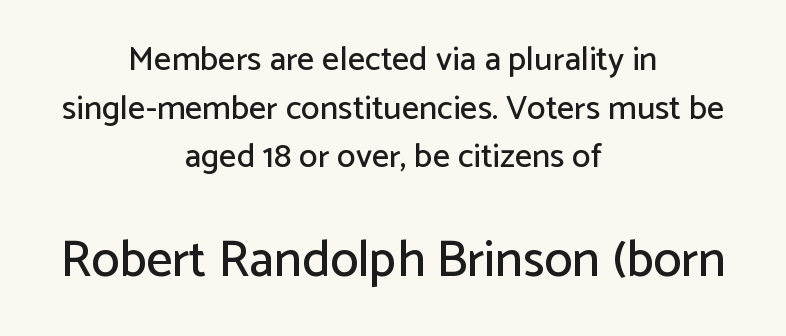
The image shows 51 px sans-serif type, upright; set centered, normal line spacing (1.43x), normal letter spacing, not underlined; the second (bottom) block is 1.5x larger; low stroke contrast and a medium x-height.
